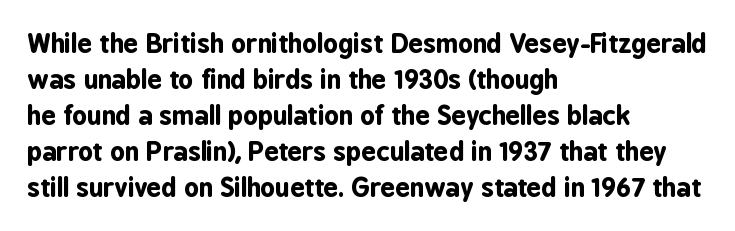
The image shows 26 px bold type, upright; set left-aligned, normal line spacing (1.38x), normal letter spacing, not underlined.
